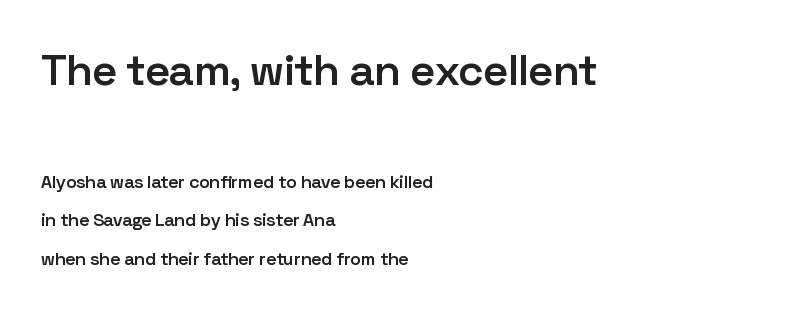
{"serif": "no", "italic": "no", "bold": "semi", "weight": "semibold", "width": "normal", "stroke_contrast": "low", "x_height": "medium", "monospaced": "no", "underline": "no", "align": "left", "line_spacing": "loose", "line_spacing_ratio": 2.13, "letter_spacing": "normal", "letter_spacing_em": 0.0, "larger_block": "first", "size_ratio": 2.44, "glyph_px": 44}
